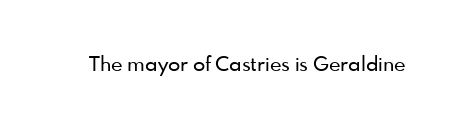
{"italic": "no", "underline": "no", "letter_spacing": "normal", "letter_spacing_em": 0.0, "glyph_px": 20}
